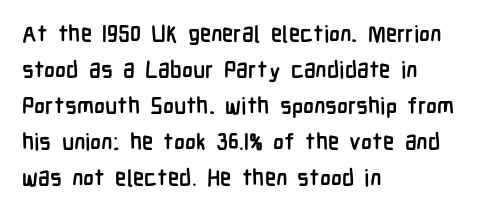
Q: Is the text bold? A: Yes.
Q: Is the text italic (slanted)? A: No, it is upright.
Q: Is the text underlined? A: No.
Q: How is the paragraph aligned? A: Left-aligned.
Q: Is the spacing between letters normal or unusually wide? A: Normal.
Q: Is the spacing between lines tight, normal or loose? A: Normal.
